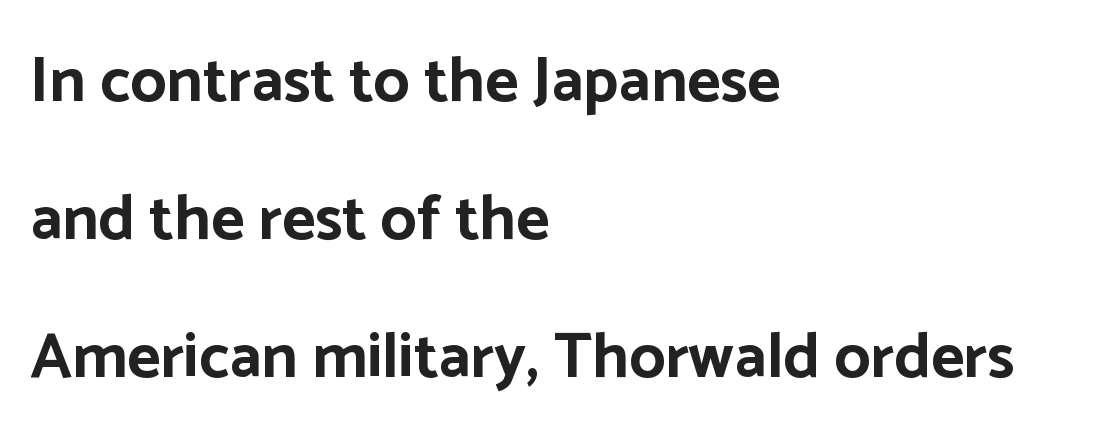
Q: Is the text bold? A: Yes.
Q: Is the text italic (slanted)? A: No, it is upright.
Q: Is the typeface a serif or a sans-serif typeface? A: Sans-serif.
Q: Is the text underlined? A: No.
Q: How is the paragraph aligned? A: Left-aligned.
Q: Is the spacing between letters normal or unusually wide? A: Normal.
Q: Is the spacing between lines tight, normal or loose? A: Loose.
Q: Width (condensed, normal, or wide)? A: Normal.
Q: Stroke contrast? A: Low.
Q: x-height? A: Medium.
Q: Monospaced? A: No.
